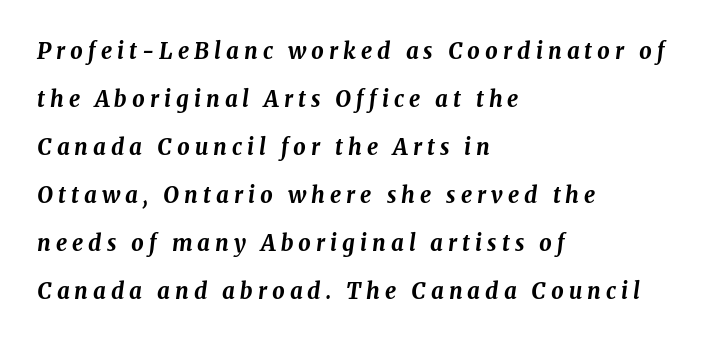
Q: Is the text bold? A: Yes.
Q: Is the text italic (slanted)? A: Yes, it leans right by about 8 degrees.
Q: Is the text underlined? A: No.
Q: How is the paragraph aligned? A: Left-aligned.
Q: Is the spacing between letters normal or unusually wide? A: Unusually wide.
Q: Is the spacing between lines tight, normal or loose? A: Loose.
